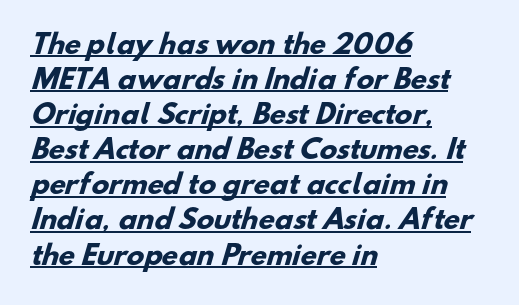
You could call the tracking neutral — neither tight nor loose. Horizontal bands of white between lines are of average thickness. The specimen includes a rule beneath the text block's lines. This rendering uses left alignment, leaving the right contour irregular. Bold? Absolutely — the strokes are thick and heavy.
